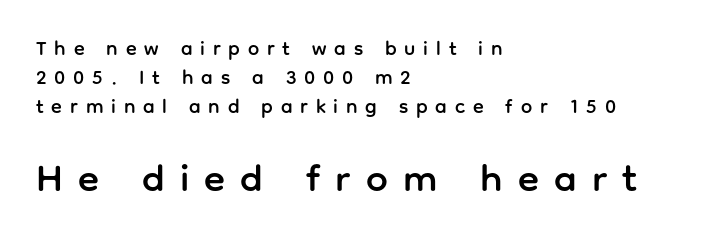
The image shows 39 px sans-serif type, upright; set left-aligned, normal line spacing (1.44x), unusually wide letter spacing (+0.39 em), not underlined; the second (bottom) block is 1.95x larger; low stroke contrast and a medium x-height.
